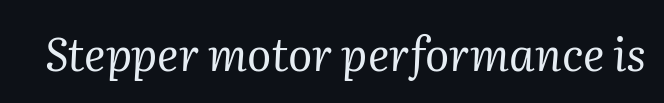
The image shows 45 px regular-weight serif type, italic (leaning right); set normal letter spacing, not underlined; medium stroke contrast and a medium x-height.
